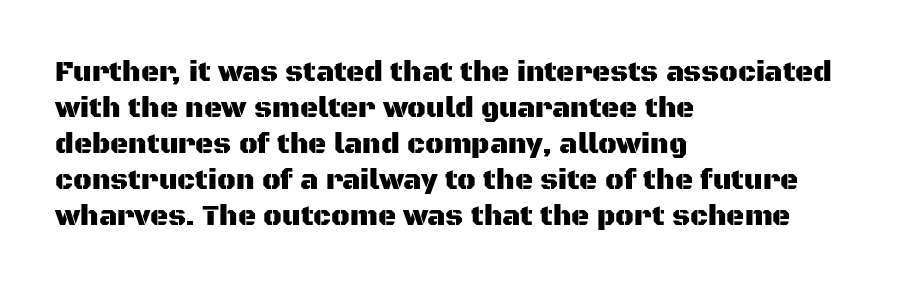
The image shows 28 px sans-serif type, upright; set left-aligned, normal line spacing (1.29x), normal letter spacing, not underlined; medium stroke contrast and a large x-height.
